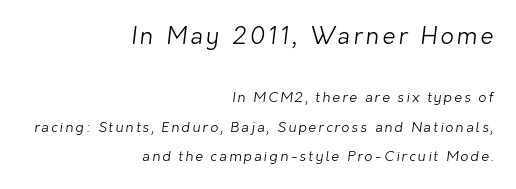
{"bold": "no", "underline": "no", "align": "right", "line_spacing": "loose", "line_spacing_ratio": 2.09, "larger_block": "first", "size_ratio": 1.64, "glyph_px": 23}
